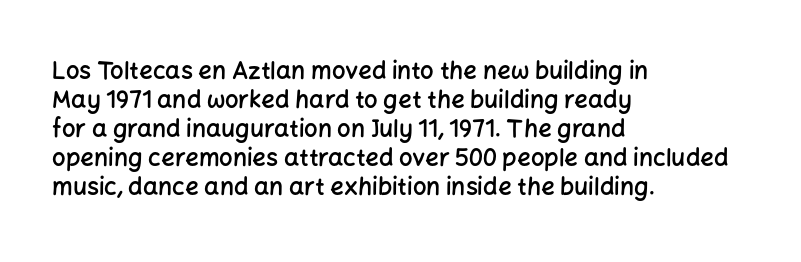
The image shows 24 px text type, upright; set left-aligned, line spacing 1.21x, normal letter spacing, not underlined.
